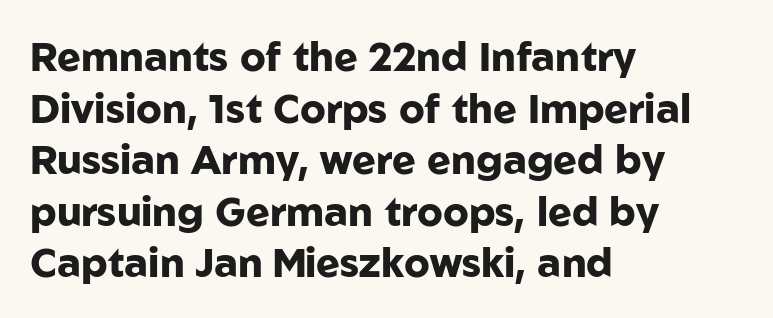
Rows of type keep a routine distance in the vertical direction. To sum up the face: it is a sans, with no serifs. The passage shown is not underscored anywhere. The rendering anchors every line to the left-hand side.
